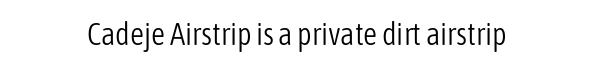
Q: Is the text bold? A: No.
Q: Is the text italic (slanted)? A: No, it is upright.
Q: Is the typeface a serif or a sans-serif typeface? A: Sans-serif.
Q: Is the text underlined? A: No.
Q: How is the paragraph aligned? A: Centered.
Q: Is the spacing between letters normal or unusually wide? A: Normal.
Q: Width (condensed, normal, or wide)? A: Condensed.
Q: Stroke contrast? A: Low.
Q: x-height? A: Medium.
Q: Monospaced? A: No.
